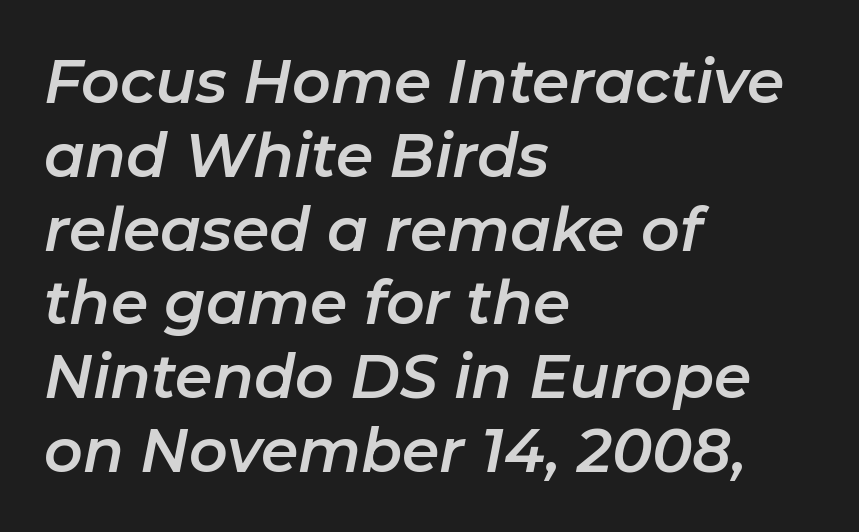
Q: Is the text italic (slanted)? A: Yes, it leans right by about 11 degrees.
Q: Is the text underlined? A: No.
Q: How is the paragraph aligned? A: Left-aligned.
Q: Is the spacing between letters normal or unusually wide? A: Normal.
Q: Width (condensed, normal, or wide)? A: Normal.
Q: Stroke contrast? A: Low.
Q: x-height? A: Medium.
Q: Monospaced? A: No.
